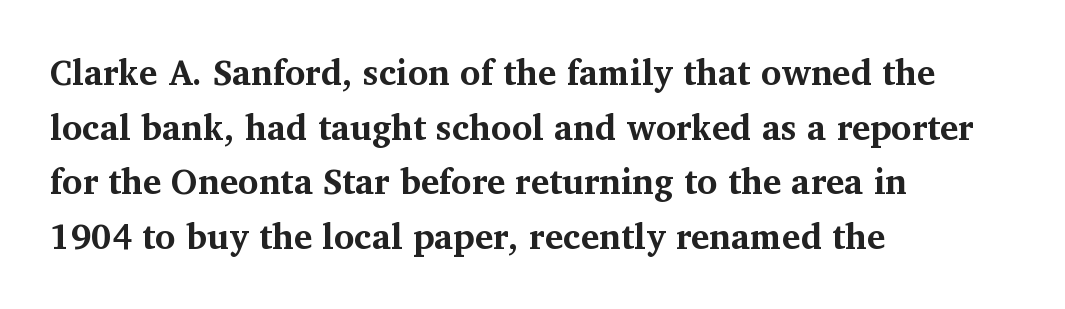
Q: Is the text bold? A: Yes.
Q: Is the text italic (slanted)? A: No, it is upright.
Q: Is the typeface a serif or a sans-serif typeface? A: Serif.
Q: Is the text underlined? A: No.
Q: How is the paragraph aligned? A: Left-aligned.
Q: Is the spacing between letters normal or unusually wide? A: Normal.
Q: Is the spacing between lines tight, normal or loose? A: Normal.
Q: Width (condensed, normal, or wide)? A: Normal.
Q: Stroke contrast? A: Medium.
Q: x-height? A: Medium.
Q: Monospaced? A: No.
